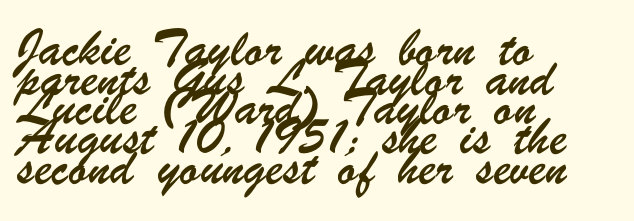
Leading matches the norm, producing a regular column. The passage is arranged the way most books set body copy — flush left. These lines keep a tight, regular rhythm from letter to letter. Underlining? Definitely not there.
